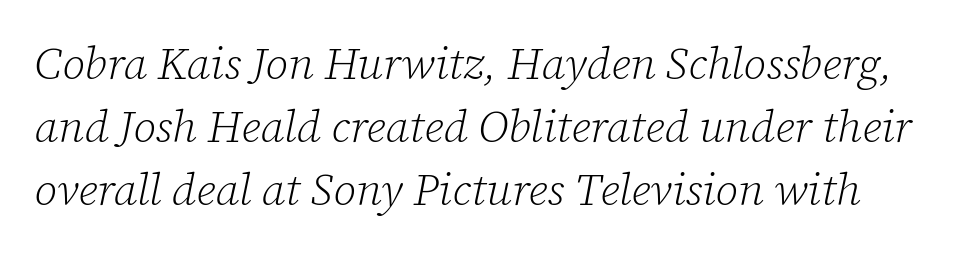
Q: Is the text bold? A: No.
Q: Is the text italic (slanted)? A: Yes, it leans right by about 12 degrees.
Q: Is the typeface a serif or a sans-serif typeface? A: Serif.
Q: Is the text underlined? A: No.
Q: Is the spacing between letters normal or unusually wide? A: Normal.
Q: Is the spacing between lines tight, normal or loose? A: Normal.
Q: Width (condensed, normal, or wide)? A: Normal.
Q: Stroke contrast? A: Low.
Q: x-height? A: Medium.
Q: Monospaced? A: No.
